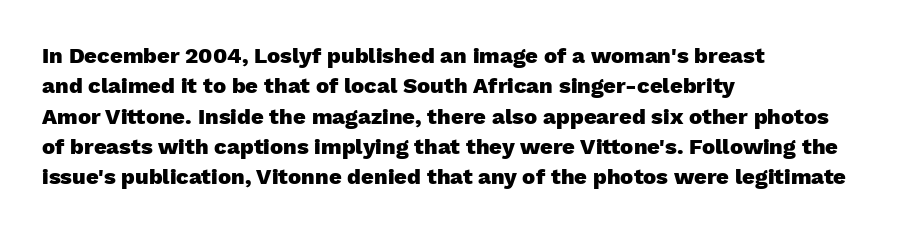
The image shows 22 px bold type, upright; set left-aligned, normal line spacing (1.38x), normal letter spacing, not underlined.
